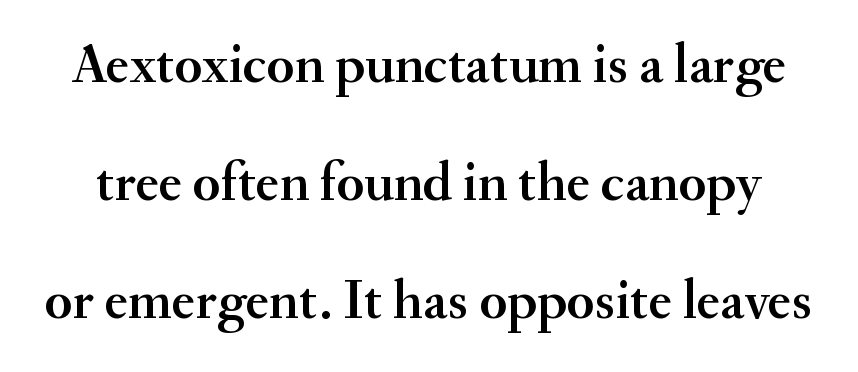
Q: Is the text italic (slanted)? A: No, it is upright.
Q: Is the typeface a serif or a sans-serif typeface? A: Serif.
Q: Is the text underlined? A: No.
Q: Is the spacing between letters normal or unusually wide? A: Normal.
Q: Is the spacing between lines tight, normal or loose? A: Loose.
Q: Width (condensed, normal, or wide)? A: Normal.
Q: Stroke contrast? A: Medium.
Q: x-height? A: Small.
Q: Monospaced? A: No.
